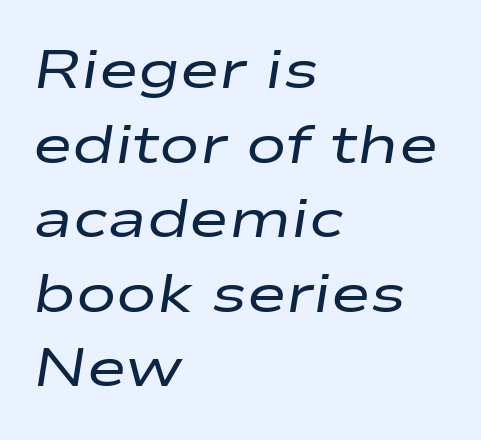
{"italic": "yes", "lean": "right", "slant_degrees": 9, "bold": "no", "weight": "regular", "width": "wide", "stroke_contrast": "low", "x_height": "medium", "monospaced": "no", "underline": "no", "align": "left", "line_spacing": "normal", "line_spacing_ratio": 1.38, "letter_spacing": "normal", "letter_spacing_em": 0.0, "glyph_px": 54}
